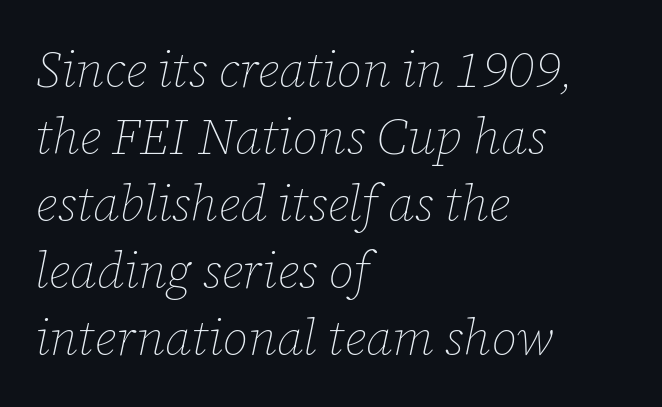
Q: Is the text bold? A: No.
Q: Is the text italic (slanted)? A: Yes, it leans right by about 12 degrees.
Q: Is the text underlined? A: No.
Q: How is the paragraph aligned? A: Left-aligned.
Q: Is the spacing between letters normal or unusually wide? A: Normal.
Q: Is the spacing between lines tight, normal or loose? A: Normal.
Q: Width (condensed, normal, or wide)? A: Normal.
Q: Stroke contrast? A: Low.
Q: x-height? A: Medium.
Q: Monospaced? A: No.
